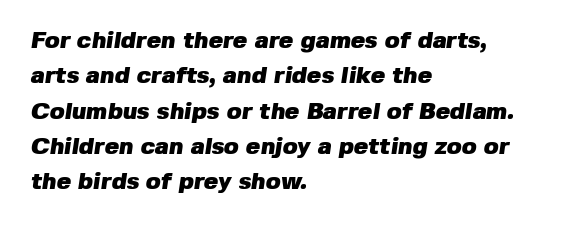
The image shows 24 px bold type; set left-aligned, normal line spacing (1.47x), normal letter spacing, not underlined.
